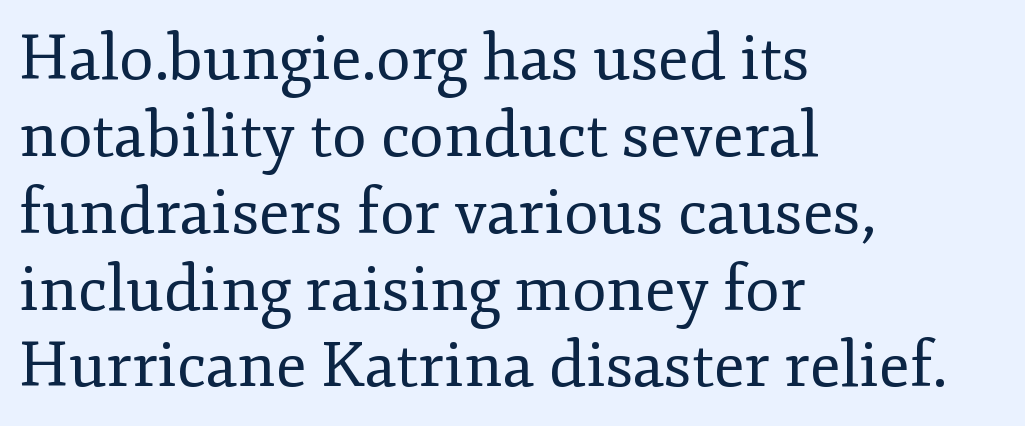
In terms of letterspacing, this is plain default setting. Looks like regular typesetting: each glyph gets only the width it needs. Short and long lines alike share a common starting point at left. A typesetter would label this face a serif. The letters stand straight up with perfectly vertical stems.
